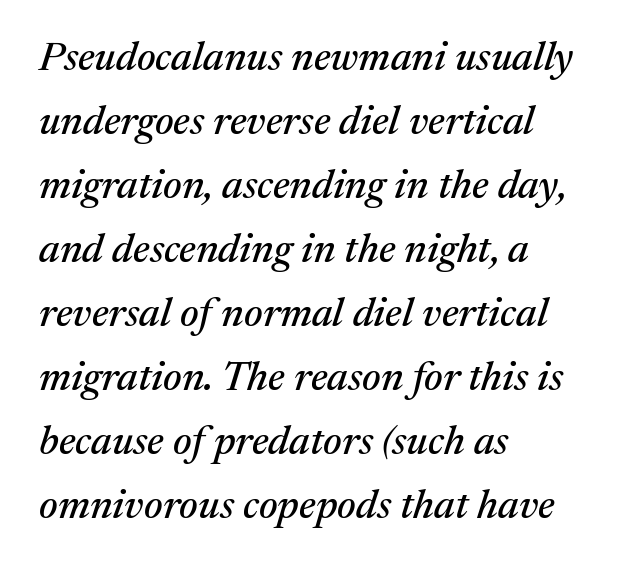
The image shows 41 px serif type, italic (leaning right); set left-aligned, normal line spacing (1.56x), normal letter spacing, not underlined; medium stroke contrast and a medium x-height.
